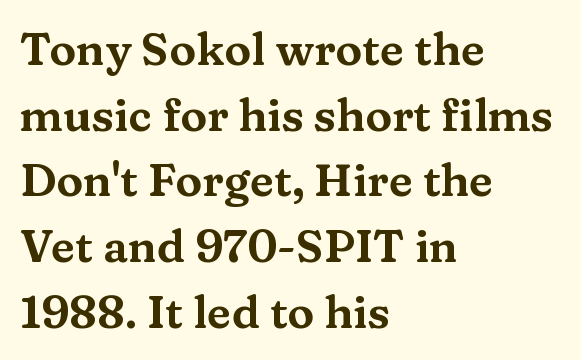
Q: Is the text italic (slanted)? A: No, it is upright.
Q: Is the typeface a serif or a sans-serif typeface? A: Serif.
Q: Is the text underlined? A: No.
Q: How is the paragraph aligned? A: Left-aligned.
Q: Is the spacing between letters normal or unusually wide? A: Normal.
Q: Is the spacing between lines tight, normal or loose? A: Normal.
Q: Width (condensed, normal, or wide)? A: Wide.
Q: Stroke contrast? A: Medium.
Q: x-height? A: Medium.
Q: Monospaced? A: No.
